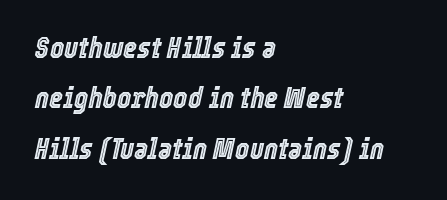
{"italic": "yes", "lean": "right", "slant_degrees": 12, "width": "condensed", "x_height": "medium", "monospaced": "no", "underline": "no", "align": "left", "line_spacing": "normal", "line_spacing_ratio": 1.68, "letter_spacing": "normal", "letter_spacing_em": 0.0, "glyph_px": 30}
